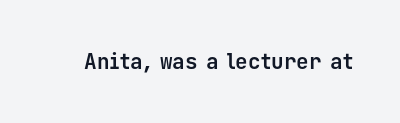
{"italic": "no", "bold": "yes", "underline": "no", "letter_spacing": "normal", "letter_spacing_em": 0.0, "glyph_px": 21}
